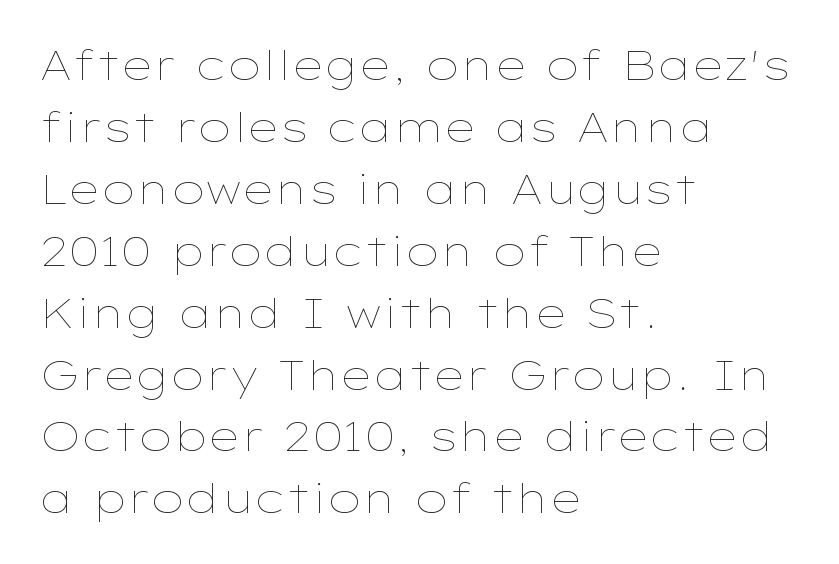
Q: Is the text bold? A: No.
Q: Is the text italic (slanted)? A: No, it is upright.
Q: Is the text underlined? A: No.
Q: How is the paragraph aligned? A: Left-aligned.
Q: Is the spacing between letters normal or unusually wide? A: Normal.
Q: Is the spacing between lines tight, normal or loose? A: Normal.
Q: Width (condensed, normal, or wide)? A: Wide.
Q: Stroke contrast? A: Low.
Q: x-height? A: Medium.
Q: Monospaced? A: No.
